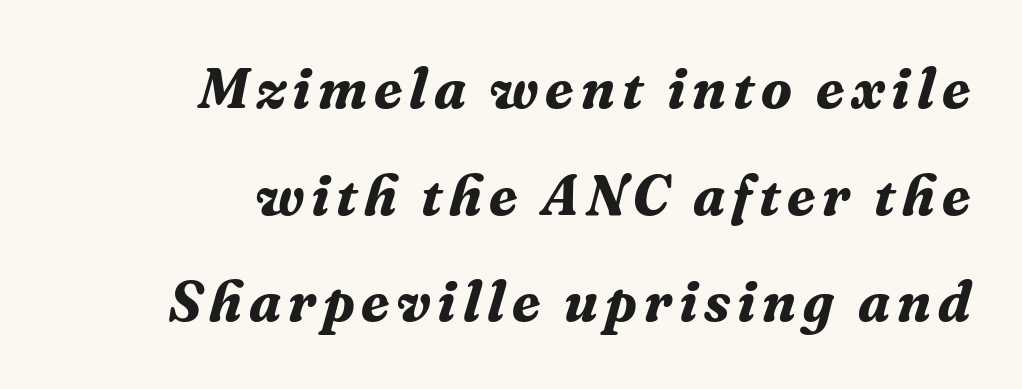
Q: Is the text bold? A: Yes.
Q: Is the text italic (slanted)? A: Yes, it leans right by about 16 degrees.
Q: Is the typeface a serif or a sans-serif typeface? A: Serif.
Q: Is the text underlined? A: No.
Q: How is the paragraph aligned? A: Right-aligned.
Q: Width (condensed, normal, or wide)? A: Normal.
Q: Stroke contrast? A: Medium.
Q: x-height? A: Medium.
Q: Monospaced? A: No.
